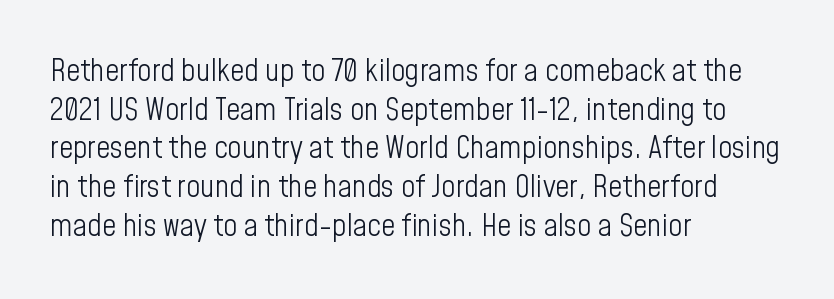
{"serif": "no", "italic": "no", "bold": "no", "weight": "light", "width": "condensed", "stroke_contrast": "low", "x_height": "medium", "monospaced": "no", "underline": "no", "align": "left", "line_spacing": "normal", "line_spacing_ratio": 1.25, "letter_spacing": "normal", "letter_spacing_em": 0.0, "glyph_px": 31}
